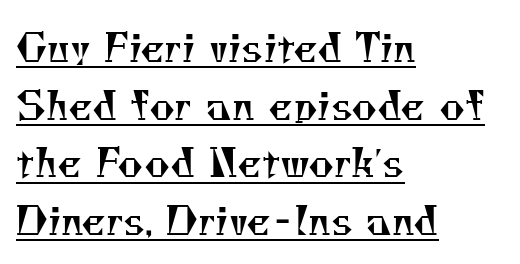
The image shows 39 px regular-weight serif type; set left-aligned, normal line spacing (1.48x), normal letter spacing, underlined; medium stroke contrast and a small x-height.
